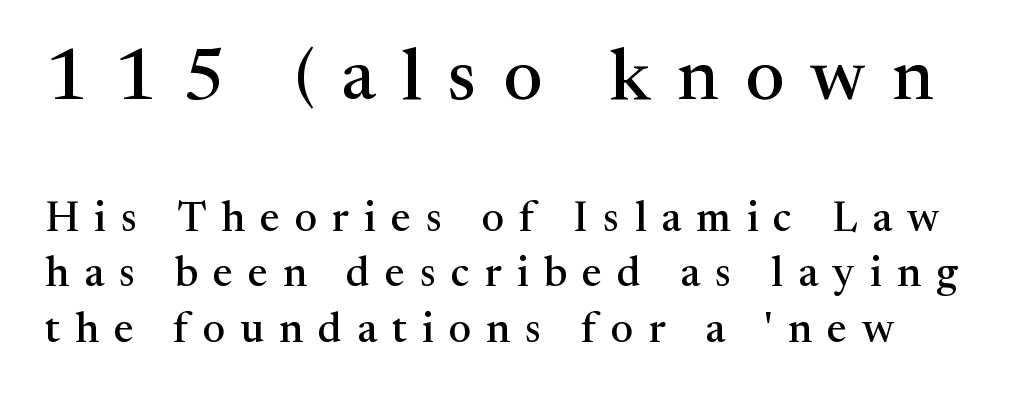
Look at the tracking — it's clearly loosened, letters drifting apart. Style check: upright. Letterform terminals end in serifs throughout the passage. The zone under the glyphs is completely vacant. Looks like regular typesetting: each glyph gets only the width it needs.
